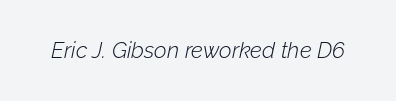
The image shows 22 px text type, italic (leaning right); set normal letter spacing, not underlined.
